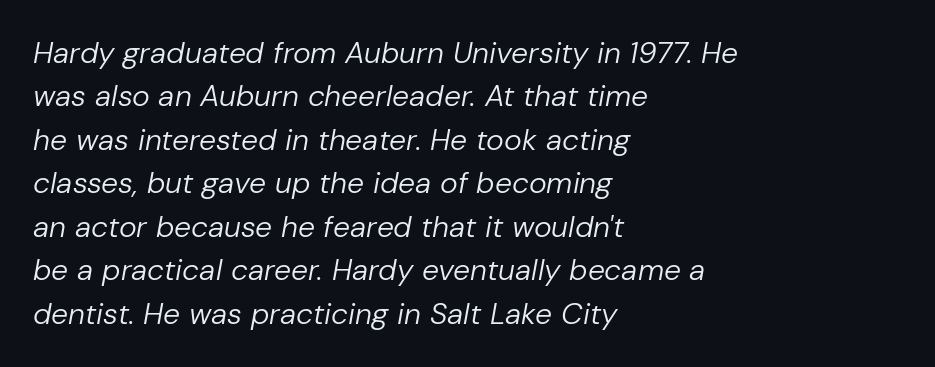
Q: Is the text bold? A: No.
Q: Is the text italic (slanted)? A: Yes, it leans right by about 10 degrees.
Q: Is the text underlined? A: No.
Q: How is the paragraph aligned? A: Left-aligned.
Q: Is the spacing between letters normal or unusually wide? A: Normal.
Q: Is the spacing between lines tight, normal or loose? A: Normal.
Q: Width (condensed, normal, or wide)? A: Normal.
Q: Stroke contrast? A: Low.
Q: x-height? A: Medium.
Q: Monospaced? A: No.
